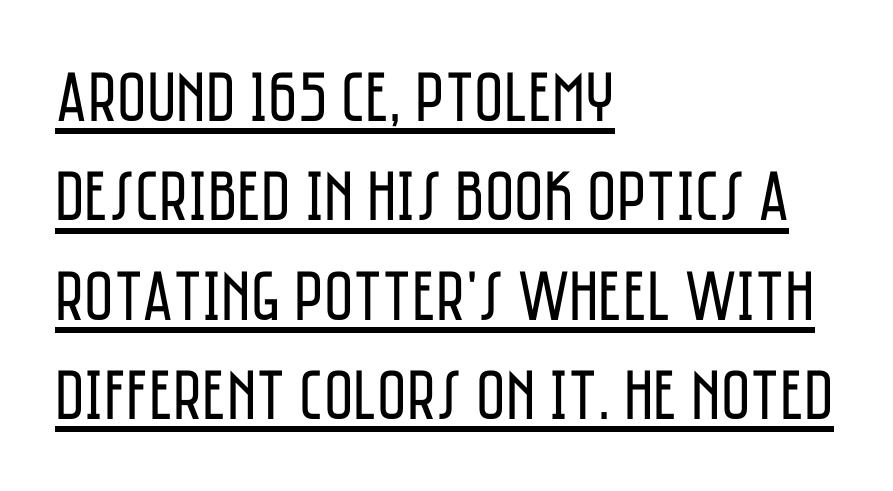
The glyphs are accompanied by a horizontal stroke just below them. Character widths vary here, with narrow letters taking less room than wide ones. The rows are spaced the way most documents space them. Compared with typical body copy, the letter spacing here is the same.
